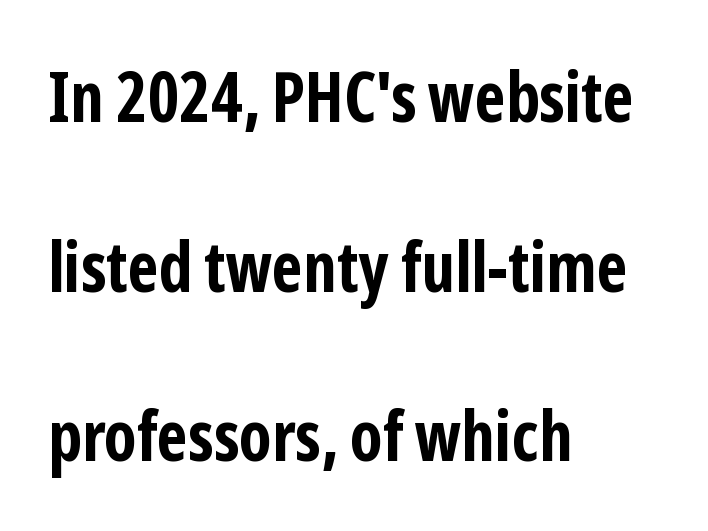
The image shows 69 px bold, condensed sans-serif type, upright; set left-aligned, loose line spacing (2.46x), normal letter spacing, not underlined; low stroke contrast and a medium x-height.
